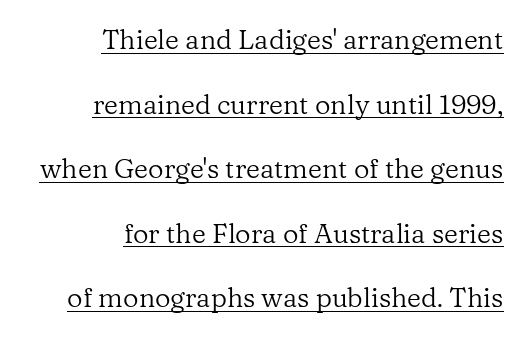
{"italic": "no", "bold": "no", "underline": "yes", "align": "right", "line_spacing": "loose", "line_spacing_ratio": 2.39, "letter_spacing": "normal", "letter_spacing_em": 0.0, "glyph_px": 27}
